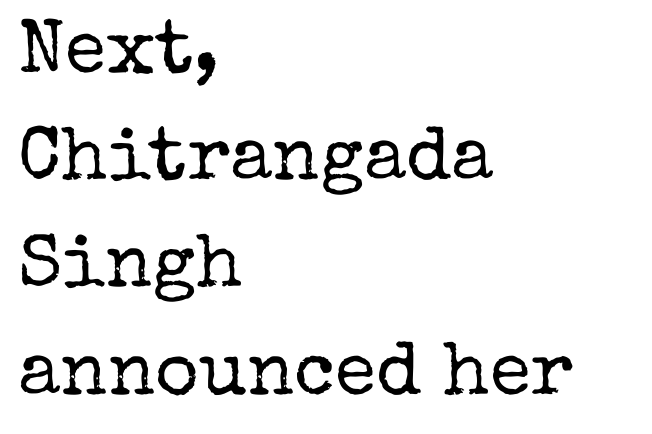
The image shows 75 px regular-weight serif type, upright; set left-aligned, normal line spacing (1.43x), normal letter spacing, not underlined; low stroke contrast and a medium x-height.
